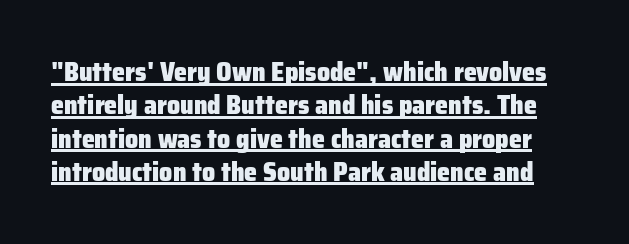
Q: Is the text bold? A: Yes.
Q: Is the text italic (slanted)? A: No, it is upright.
Q: Is the text underlined? A: Yes.
Q: Is the spacing between letters normal or unusually wide? A: Normal.
Q: Is the spacing between lines tight, normal or loose? A: Normal.
